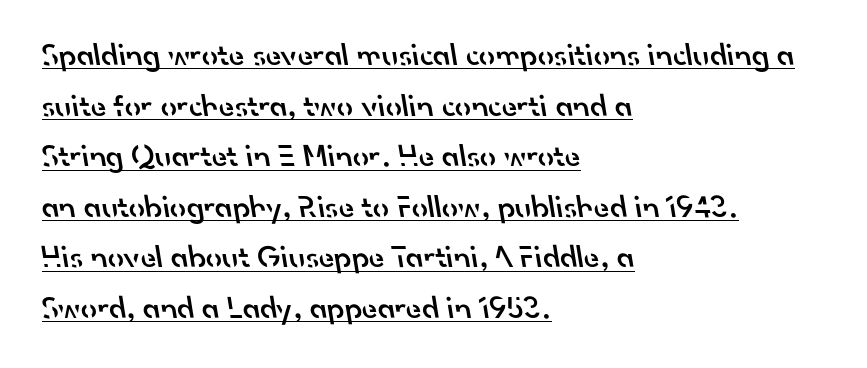
A rule runs beneath these lines of type. Stroke terminals: plain, sans-serif. Regular leading. Every letter is mildly thick-stroked: semibold rather than bold. Compared with a centered layout, this one pins lines to the left instead. The face used here is proportionally spaced, like ordinary book or web type.
